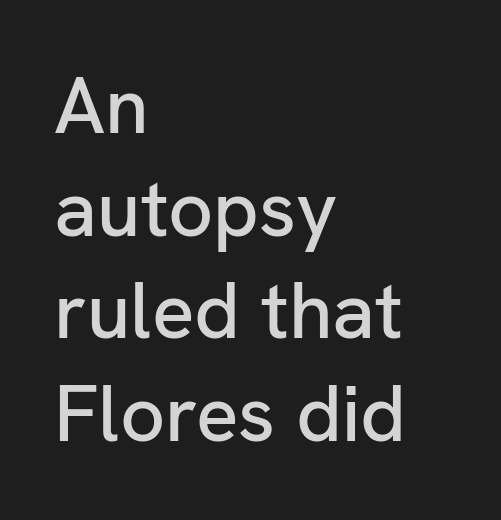
{"serif": "no", "italic": "no", "width": "normal", "stroke_contrast": "low", "x_height": "medium", "monospaced": "no", "underline": "no", "align": "left", "line_spacing": "normal", "line_spacing_ratio": 1.3, "letter_spacing": "normal", "letter_spacing_em": 0.0, "glyph_px": 79}
